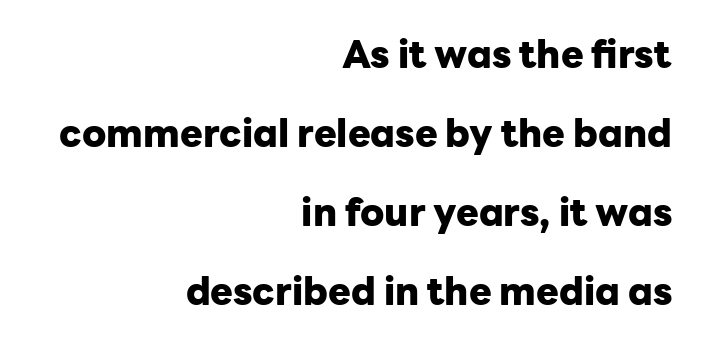
{"serif": "no", "italic": "no", "bold": "yes", "weight": "heavy", "width": "normal", "stroke_contrast": "low", "x_height": "medium", "monospaced": "no", "underline": "no", "align": "right", "line_spacing": "loose", "line_spacing_ratio": 2.08, "letter_spacing": "normal", "letter_spacing_em": 0.0, "glyph_px": 38}
